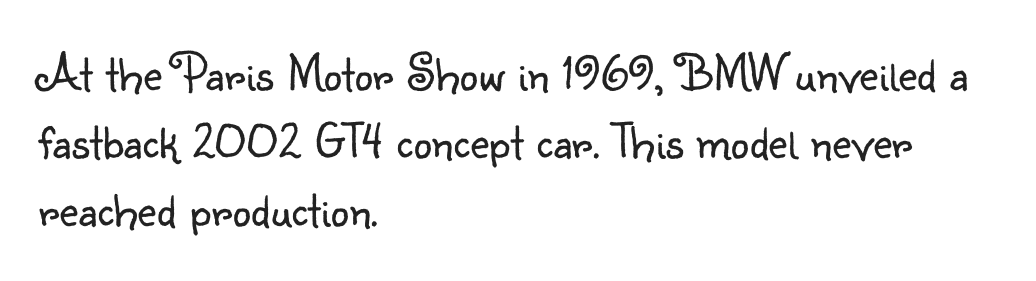
The image shows 52 px light sans-serif type, upright; set left-aligned, normal line spacing (1.31x), normal letter spacing, not underlined; low stroke contrast and a small x-height.
